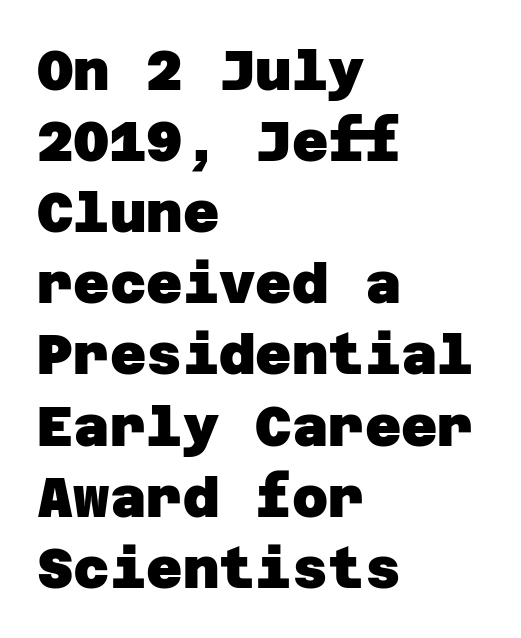
Q: Is the text bold? A: Yes.
Q: Is the typeface a serif or a sans-serif typeface? A: Sans-serif.
Q: Is the text underlined? A: No.
Q: How is the paragraph aligned? A: Left-aligned.
Q: Is the spacing between letters normal or unusually wide? A: Normal.
Q: Is the spacing between lines tight, normal or loose? A: Normal.
Q: Width (condensed, normal, or wide)? A: Normal.
Q: Stroke contrast? A: Low.
Q: x-height? A: Large.
